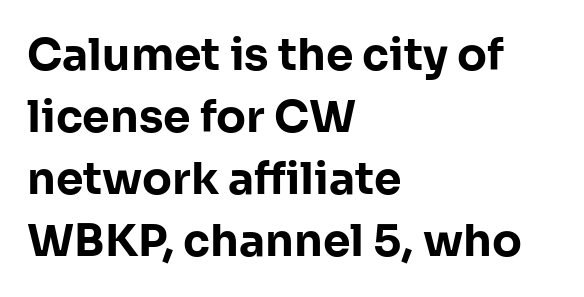
{"serif": "no", "italic": "no", "bold": "yes", "weight": "bold", "width": "normal", "stroke_contrast": "low", "x_height": "medium", "monospaced": "no", "underline": "no", "align": "left", "line_spacing": "normal", "line_spacing_ratio": 1.41, "letter_spacing": "normal", "letter_spacing_em": 0.0, "glyph_px": 44}
